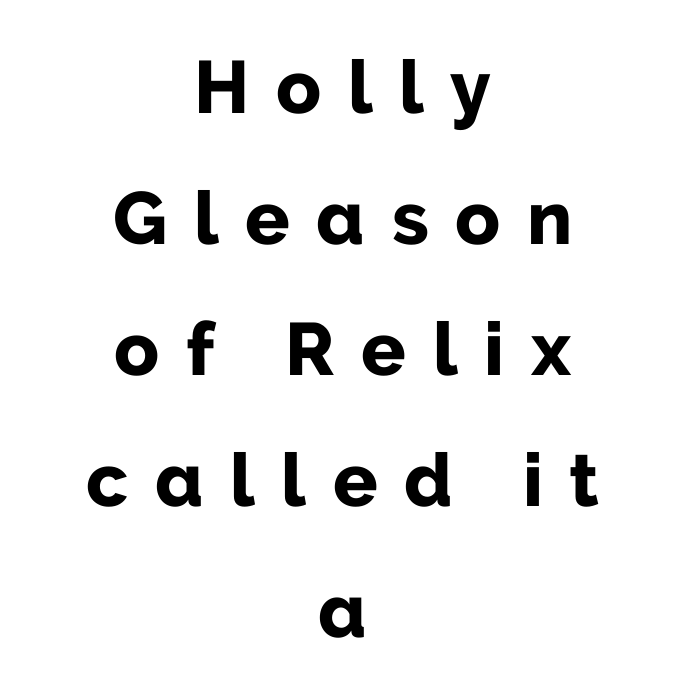
The image shows 74 px bold sans-serif type, upright; set centered, line spacing 1.77x, unusually wide letter spacing (+0.36 em), not underlined; low stroke contrast and a medium x-height.
